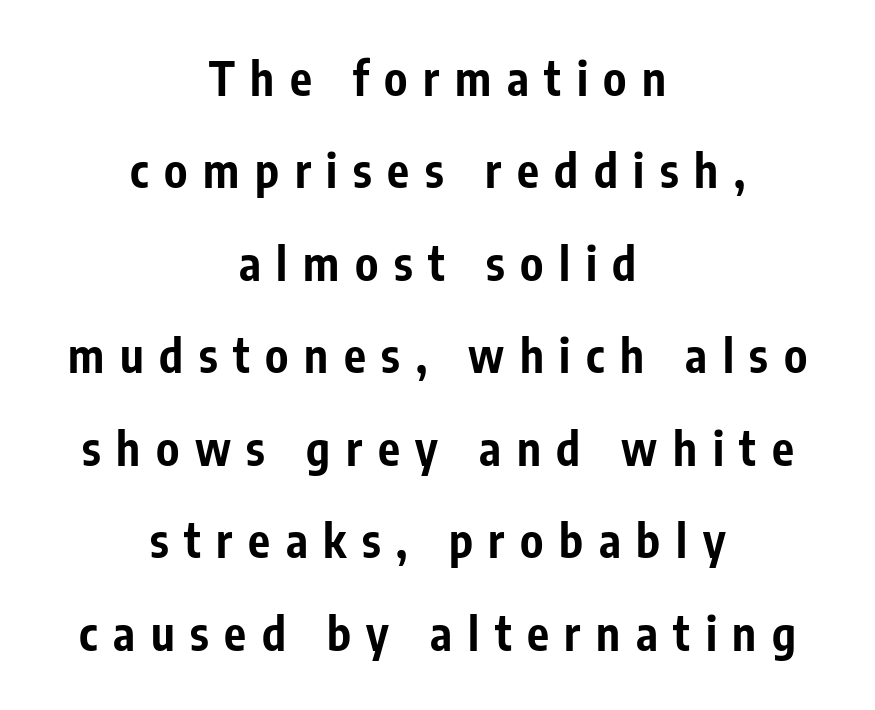
On the weight axis this lands at bold, roughly 700. Characters follow at a spacing far wider than the type designer built in. Looks like regular typesetting: each glyph gets only the width it needs. A clean baseline with only descenders dipping below it. Honestly, the rows look like they've been pulled way apart.
